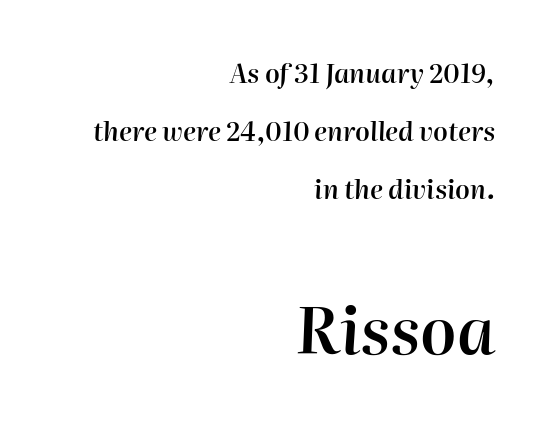
The image shows 64 px semibold type, italic (leaning right); set right-aligned, loose line spacing (2.24x), normal letter spacing, not underlined; the second (bottom) block is 2.46x larger; high stroke contrast and a medium x-height.
